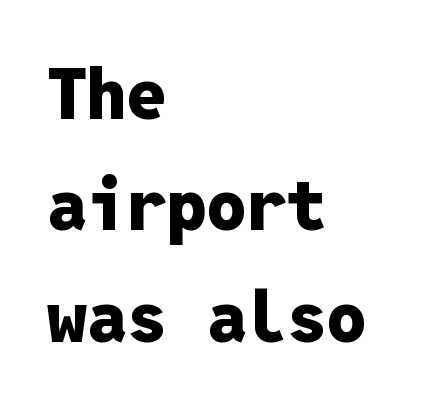
Line spacing here is normal. The face used here is monospaced, like something from a code editor. Characters follow at the spacing the type designer built in. As a designer I'd log this as weight 700, bold. Is there any slant? The stems are plumb. Check the space under the baseline: it is left empty.
